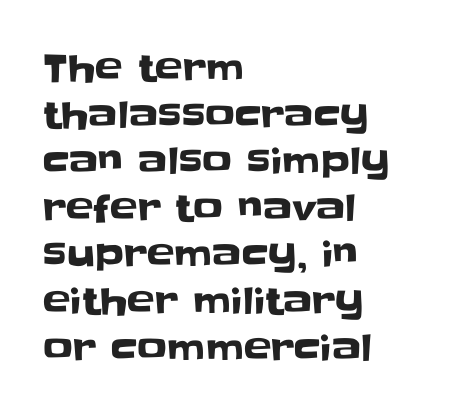
{"serif": "no", "italic": "no", "width": "normal", "stroke_contrast": "low", "x_height": "large", "monospaced": "no", "underline": "no", "align": "left", "line_spacing": "normal", "line_spacing_ratio": 1.26, "letter_spacing": "normal", "letter_spacing_em": 0.0, "glyph_px": 37}
